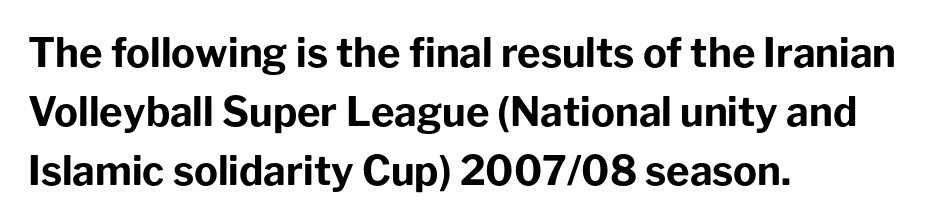
Q: Is the text bold? A: Yes.
Q: Is the text italic (slanted)? A: No, it is upright.
Q: Is the typeface a serif or a sans-serif typeface? A: Sans-serif.
Q: Is the text underlined? A: No.
Q: How is the paragraph aligned? A: Left-aligned.
Q: Is the spacing between letters normal or unusually wide? A: Normal.
Q: Is the spacing between lines tight, normal or loose? A: Normal.
Q: Width (condensed, normal, or wide)? A: Normal.
Q: Stroke contrast? A: Low.
Q: x-height? A: Medium.
Q: Monospaced? A: No.
